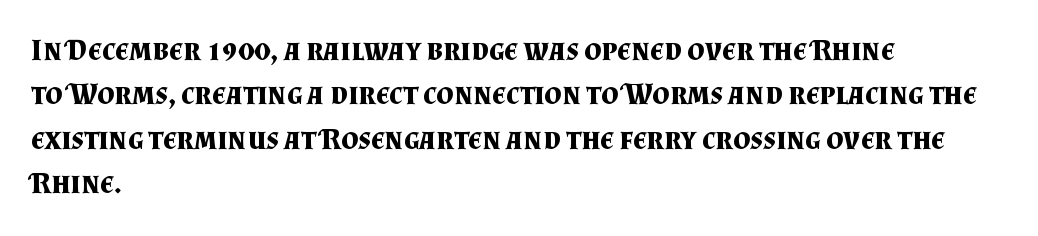
The image shows 30 px bold serif type, upright; set left-aligned, normal line spacing (1.48x), normal letter spacing, not underlined; medium stroke contrast and a small x-height.
